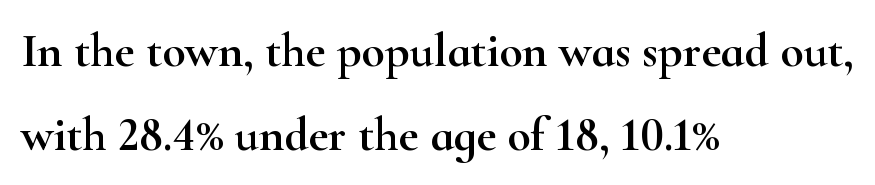
{"serif": "yes", "italic": "no", "width": "wide", "stroke_contrast": "high", "x_height": "small", "monospaced": "no", "underline": "no", "align": "left", "line_spacing_ratio": 1.74, "letter_spacing": "normal", "letter_spacing_em": 0.0, "glyph_px": 48}
